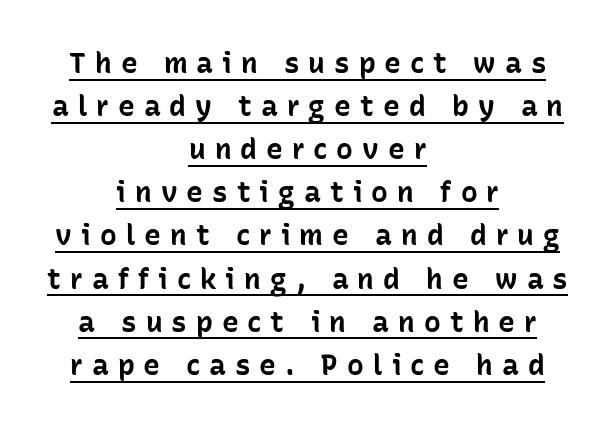
The image shows 28 px bold sans-serif type, upright; set centered, normal line spacing (1.54x), unusually wide letter spacing (+0.32 em), underlined; low stroke contrast and a medium x-height.
